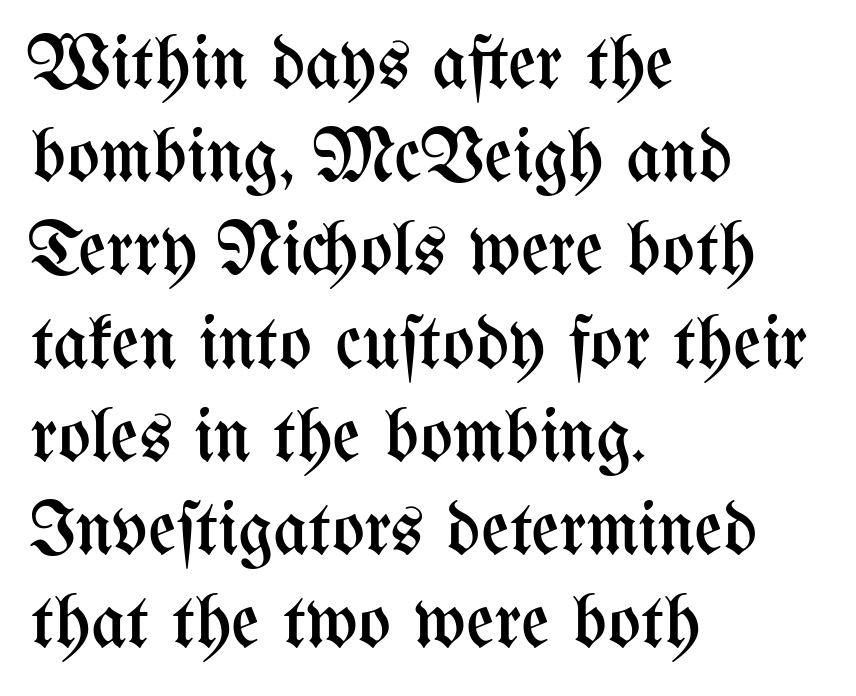
{"italic": "no", "bold": "no", "weight": "regular", "width": "condensed", "stroke_contrast": "medium", "x_height": "medium", "monospaced": "no", "underline": "no", "align": "left", "line_spacing_ratio": 1.21, "letter_spacing": "normal", "letter_spacing_em": 0.0, "glyph_px": 77}
